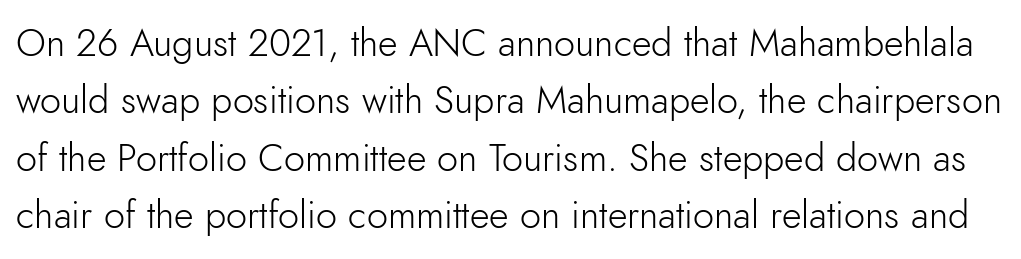
You can tell it's not italic because the verticals are truly vertical. This rendering features lettering with no underline. The typeface has the unassuming heft of standard copy or less. The letters advance in unequal steps, a hallmark of proportional type.
